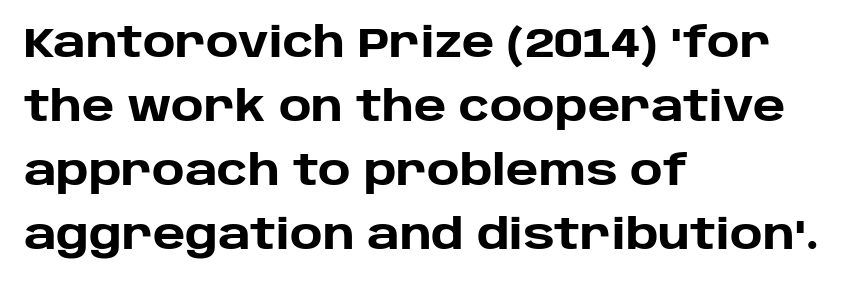
The image shows 41 px heavy sans-serif type, upright; set left-aligned, normal line spacing (1.56x), normal letter spacing, not underlined; low stroke contrast and a large x-height.
